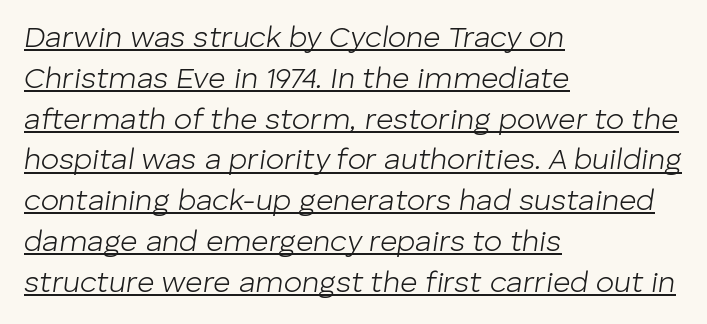
Which margin do the lines hug? The left one — the right edge is uneven. Nothing heavy about these letters — not bold at all. The lettering is marked with a stroke running underneath it. Horizontal bands of white between lines are of average thickness. Honestly, the letter spacing is just normal — you wouldn't notice it.
